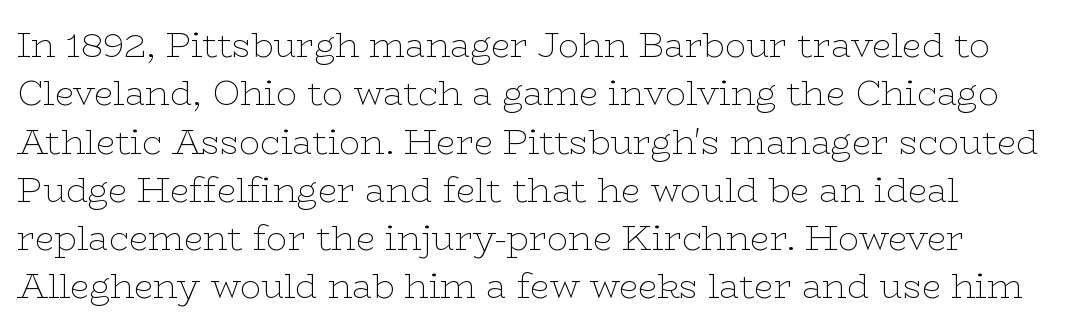
The image shows 35 px thin, wide serif type, upright; set left-aligned, normal line spacing (1.38x), normal letter spacing, not underlined; low stroke contrast and a medium x-height.
